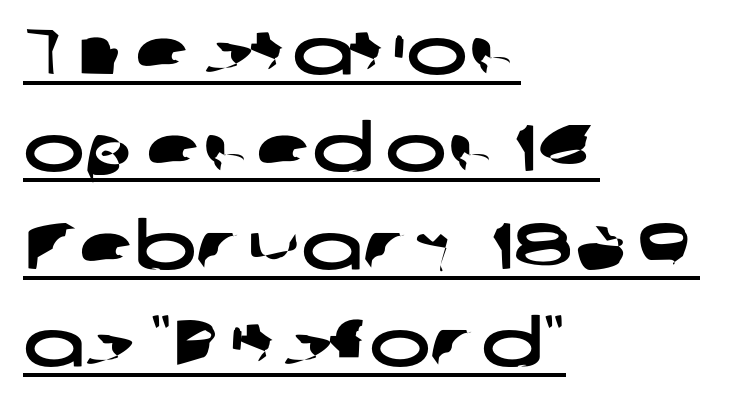
The image shows 65 px wide sans-serif type; set left-aligned, normal line spacing (1.5x), normal letter spacing, underlined; low stroke contrast and a medium x-height.
